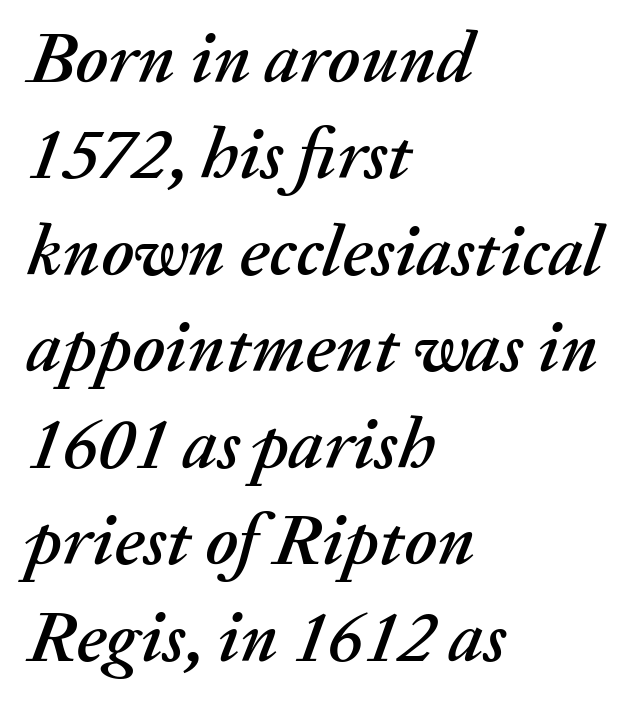
The image shows 72 px text type, italic (leaning right); set left-aligned, normal line spacing (1.34x), normal letter spacing, not underlined; medium stroke contrast and a medium x-height.
